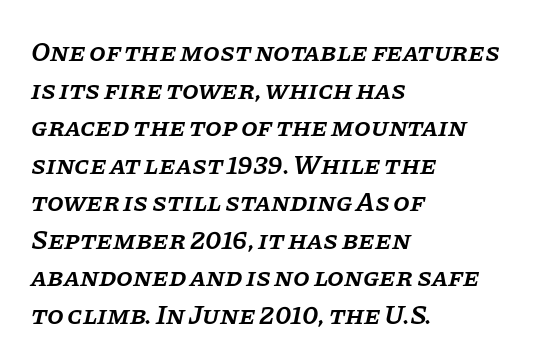
Q: Is the text bold? A: Semi-bold.
Q: Is the text italic (slanted)? A: Yes, it leans right by about 11 degrees.
Q: Is the text underlined? A: No.
Q: How is the paragraph aligned? A: Left-aligned.
Q: Is the spacing between letters normal or unusually wide? A: Normal.
Q: Is the spacing between lines tight, normal or loose? A: Normal.
